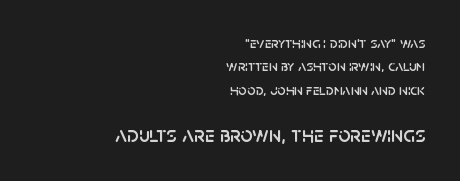
The image shows 22 px text type, upright; set right-aligned, normal line spacing (1.56x), normal letter spacing, not underlined; the second (bottom) block is 1.47x larger.
